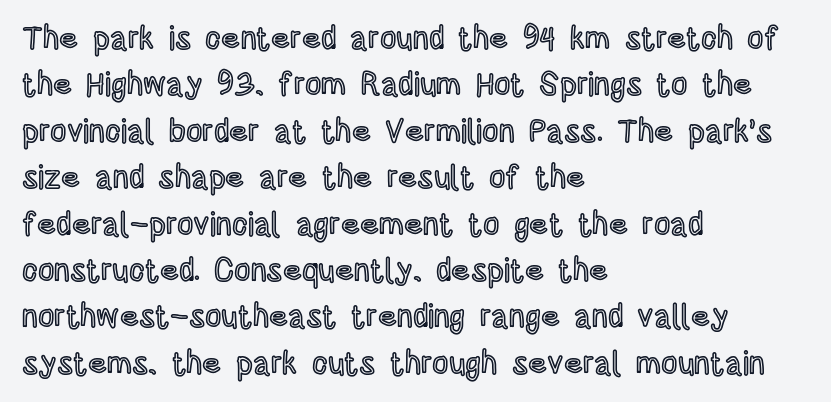
The image shows 32 px condensed type, upright; set left-aligned, normal line spacing (1.45x), normal letter spacing, not underlined; a large x-height.
